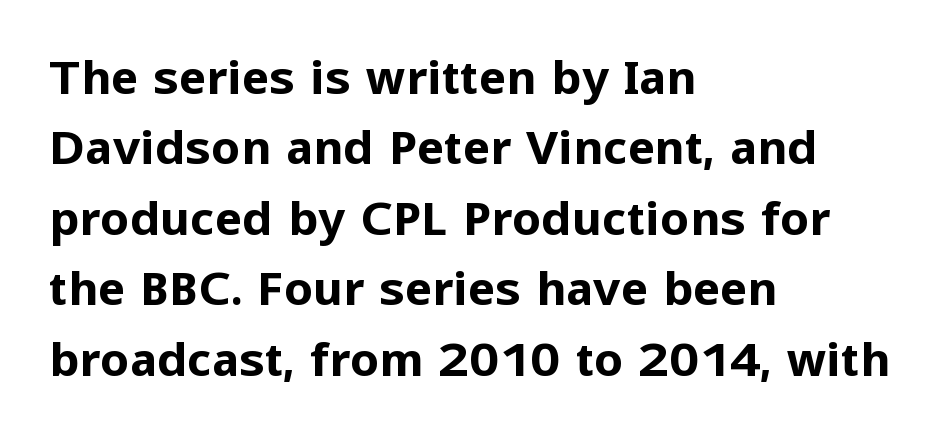
The image shows 46 px bold sans-serif type, upright; set left-aligned, normal line spacing (1.53x), normal letter spacing, not underlined; low stroke contrast and a medium x-height.
